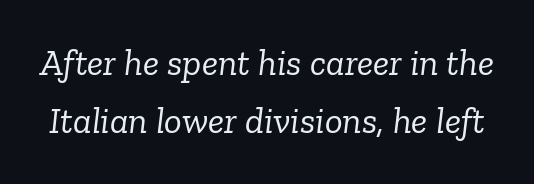
The face looks like a standard text weight, possibly lighter. Vertical spacing — default. Note the varied advance widths — an 'i' is clearly narrower than an 'm'. The string is rendered with underlining switched off. The text was rendered using a seriffed face with decorative stroke endings.
